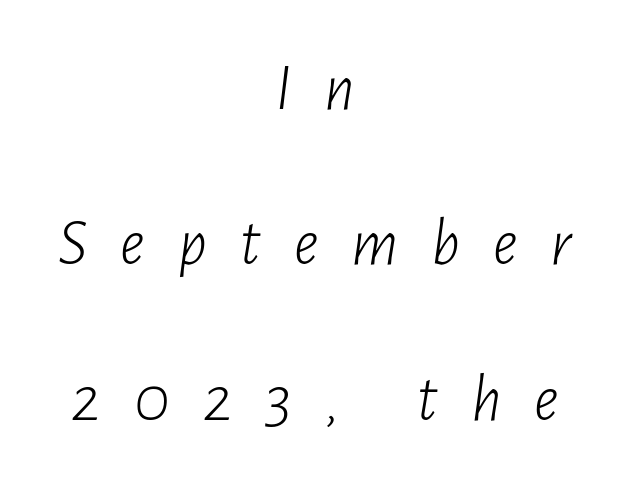
{"italic": "yes", "lean": "right", "slant_degrees": 7, "bold": "no", "weight": "light", "width": "condensed", "stroke_contrast": "low", "x_height": "medium", "monospaced": "no", "underline": "no", "align": "center", "line_spacing": "loose", "line_spacing_ratio": 2.32, "letter_spacing": "wide", "letter_spacing_em": 0.49, "glyph_px": 67}
